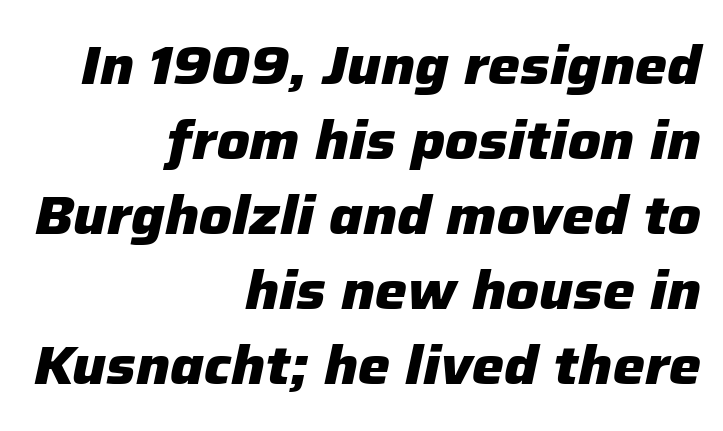
Q: Is the text bold? A: Yes.
Q: Is the text italic (slanted)? A: Yes, it leans right by about 12 degrees.
Q: Is the text underlined? A: No.
Q: How is the paragraph aligned? A: Right-aligned.
Q: Is the spacing between letters normal or unusually wide? A: Normal.
Q: Is the spacing between lines tight, normal or loose? A: Normal.
Q: Width (condensed, normal, or wide)? A: Normal.
Q: Stroke contrast? A: Low.
Q: x-height? A: Medium.
Q: Monospaced? A: No.
